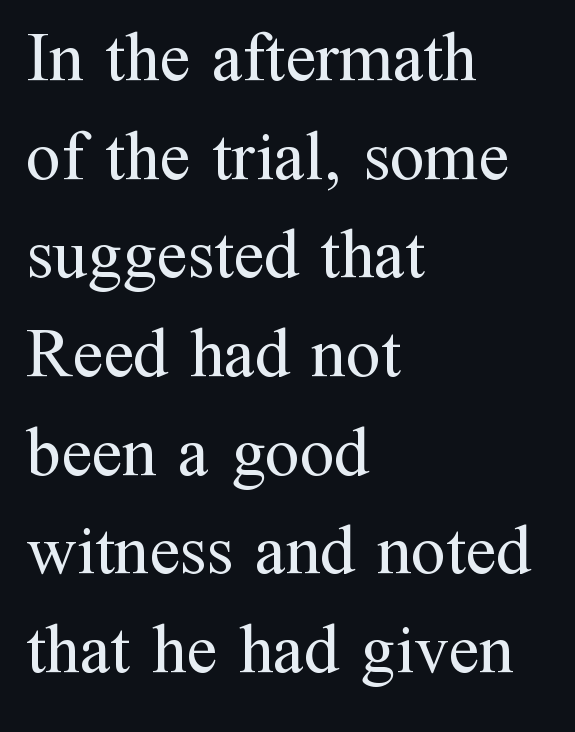
Baseline-to-baseline distance is the conventional proportion of letter height. Line starts are locked; line ends wander. These lines keep a tight, regular rhythm from letter to letter. Do the letters lean? They stand straight.
